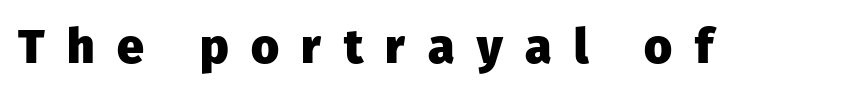
The image shows 48 px heavy sans-serif type, upright; set unusually wide letter spacing (+0.47 em), not underlined; low stroke contrast and a medium x-height.
